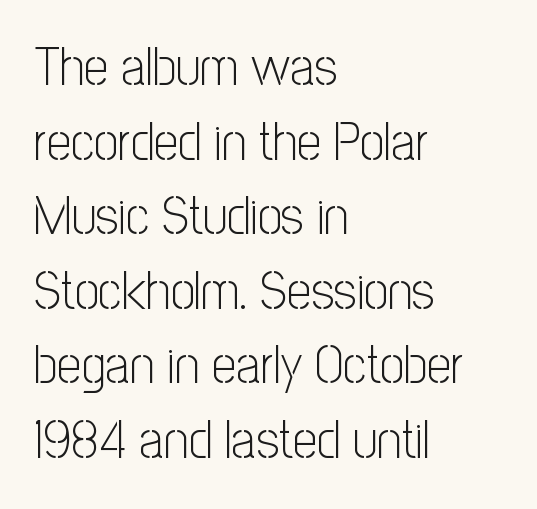
The rag falls on the right side of this text block. The specimen reads as upright at a glance. Clear beneath every line of the passage. Summary of weight: not heavy and not bold. Compared with typical paragraphs, the rows here are spaced about the same.
